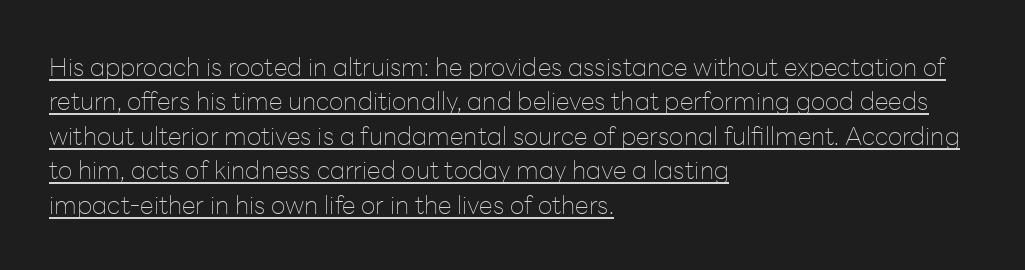
The image shows 25 px text type, upright; set left-aligned, normal line spacing (1.38x), normal letter spacing, underlined.
